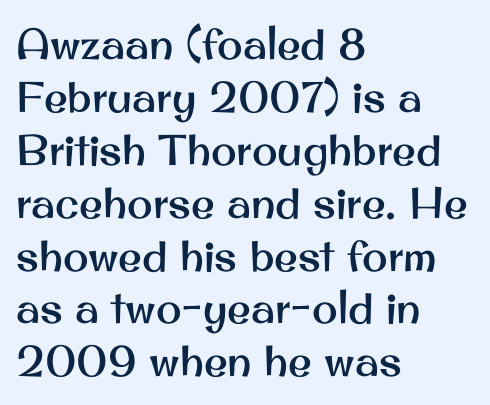
Q: Is the text italic (slanted)? A: No, it is upright.
Q: Is the typeface a serif or a sans-serif typeface? A: Sans-serif.
Q: Is the text underlined? A: No.
Q: How is the paragraph aligned? A: Left-aligned.
Q: Is the spacing between letters normal or unusually wide? A: Normal.
Q: Width (condensed, normal, or wide)? A: Normal.
Q: Stroke contrast? A: Medium.
Q: x-height? A: Small.
Q: Monospaced? A: No.
